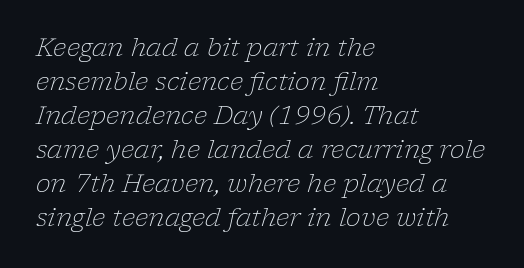
The image shows 25 px text type, italic (leaning right); set left-aligned, normal line spacing (1.36x), normal letter spacing, not underlined.
